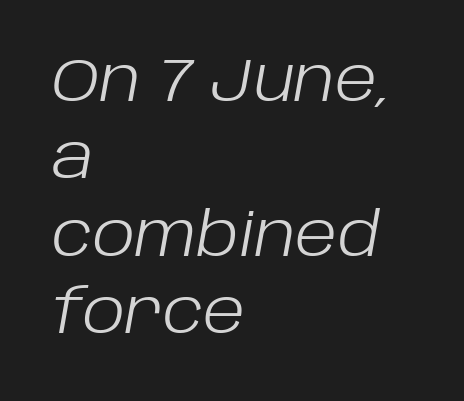
Q: Is the text bold? A: No.
Q: Is the text italic (slanted)? A: Yes, it leans right by about 10 degrees.
Q: Is the text underlined? A: No.
Q: How is the paragraph aligned? A: Left-aligned.
Q: Is the spacing between letters normal or unusually wide? A: Normal.
Q: Is the spacing between lines tight, normal or loose? A: Normal.
Q: Width (condensed, normal, or wide)? A: Normal.
Q: Stroke contrast? A: Low.
Q: x-height? A: Large.
Q: Monospaced? A: No.
